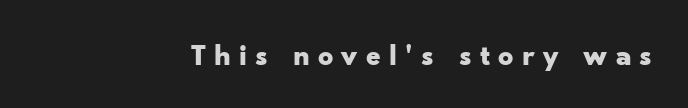
Q: Is the text bold? A: Yes.
Q: Is the text italic (slanted)? A: No, it is upright.
Q: Is the typeface a serif or a sans-serif typeface? A: Sans-serif.
Q: Is the text underlined? A: No.
Q: How is the paragraph aligned? A: Right-aligned.
Q: Is the spacing between letters normal or unusually wide? A: Unusually wide.
Q: Width (condensed, normal, or wide)? A: Wide.
Q: Stroke contrast? A: Low.
Q: x-height? A: Small.
Q: Monospaced? A: No.
